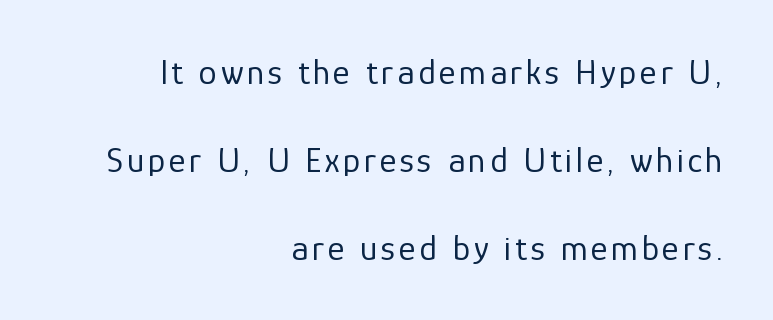
Q: Is the text bold? A: No.
Q: Is the text italic (slanted)? A: No, it is upright.
Q: Is the typeface a serif or a sans-serif typeface? A: Sans-serif.
Q: Is the text underlined? A: No.
Q: How is the paragraph aligned? A: Right-aligned.
Q: Is the spacing between lines tight, normal or loose? A: Loose.
Q: Width (condensed, normal, or wide)? A: Normal.
Q: Stroke contrast? A: Low.
Q: x-height? A: Medium.
Q: Monospaced? A: No.
